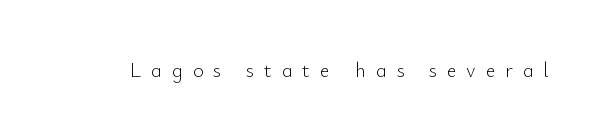
Q: Is the text bold? A: No.
Q: Is the text italic (slanted)? A: No, it is upright.
Q: Is the text underlined? A: No.
Q: Is the spacing between letters normal or unusually wide? A: Unusually wide.
